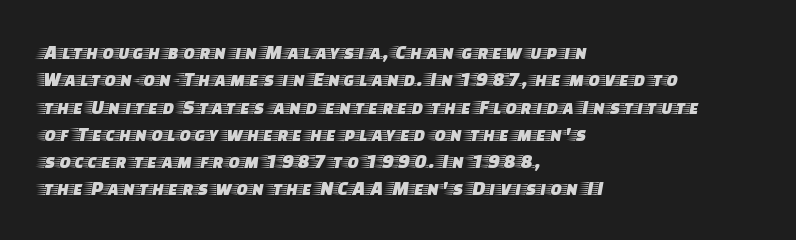
The image shows 21 px text type; set left-aligned, normal line spacing (1.3x), normal letter spacing, not underlined.
